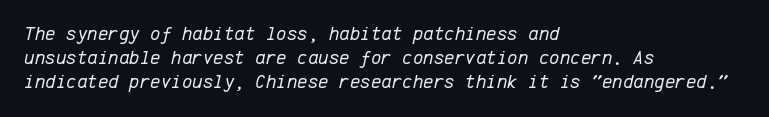
Q: Is the text bold? A: No.
Q: Is the text italic (slanted)? A: Yes, it leans right by about 12 degrees.
Q: Is the text underlined? A: No.
Q: How is the paragraph aligned? A: Left-aligned.
Q: Is the spacing between letters normal or unusually wide? A: Normal.
